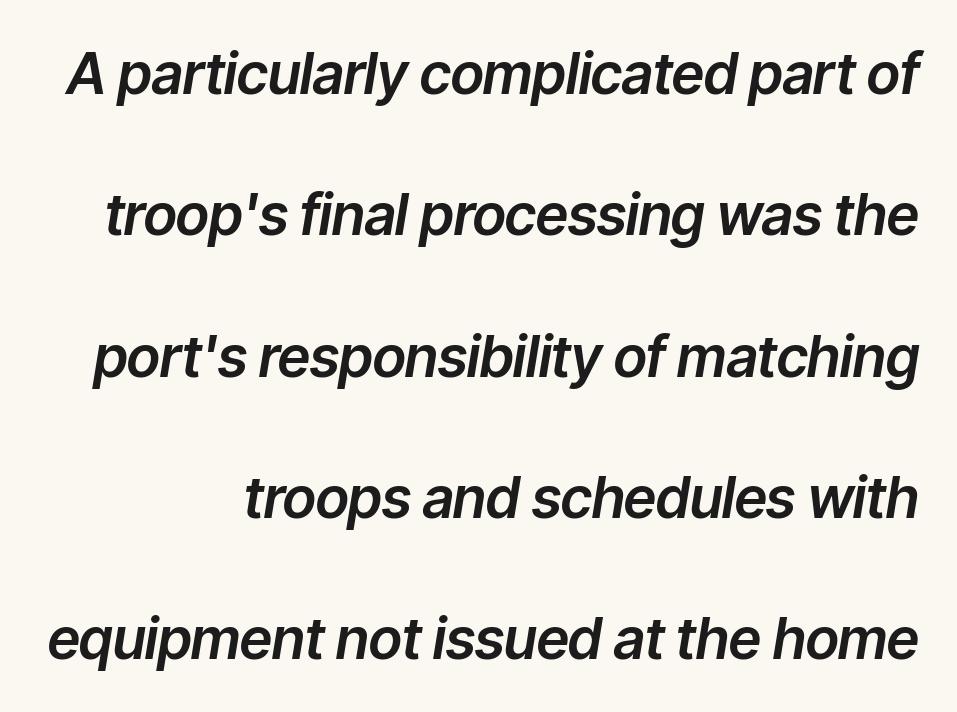
The image shows 57 px text type, italic (leaning right); set loose line spacing (2.48x), normal letter spacing, not underlined; low stroke contrast and a medium x-height.
